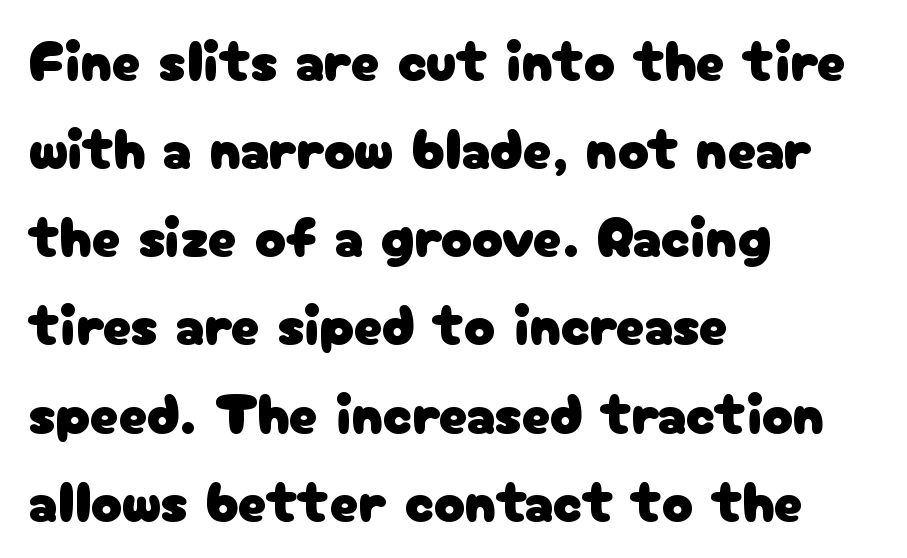
The image shows 58 px sans-serif type, upright; set left-aligned, normal line spacing (1.52x), normal letter spacing, not underlined; low stroke contrast and a medium x-height.
